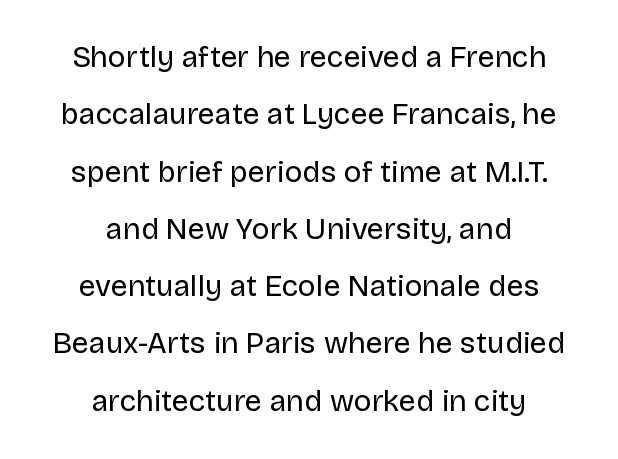
The typography opts for an upright posture over an oblique one. The font sits on the lighter half of the weight spectrum, regular included. The foot of each line stays bare and open. The type is set solid horizontally, with unmodified tracking.
